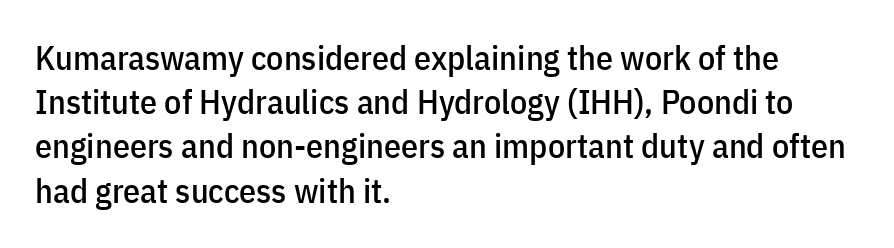
Q: Is the text italic (slanted)? A: No, it is upright.
Q: Is the typeface a serif or a sans-serif typeface? A: Sans-serif.
Q: Is the text underlined? A: No.
Q: How is the paragraph aligned? A: Left-aligned.
Q: Is the spacing between letters normal or unusually wide? A: Normal.
Q: Is the spacing between lines tight, normal or loose? A: Normal.
Q: Width (condensed, normal, or wide)? A: Condensed.
Q: Stroke contrast? A: Low.
Q: x-height? A: Medium.
Q: Monospaced? A: No.
